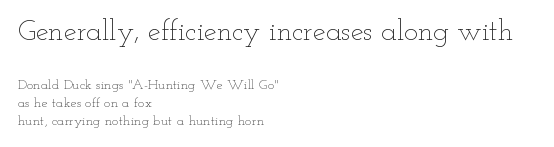
Q: Is the text bold? A: No.
Q: Is the text italic (slanted)? A: No, it is upright.
Q: Is the text underlined? A: No.
Q: How is the paragraph aligned? A: Left-aligned.
Q: Is the spacing between letters normal or unusually wide? A: Normal.
Q: Is the spacing between lines tight, normal or loose? A: Normal.
Q: Which block of text is set in a larger size, the first (top) or the second (bottom)? A: The first (top) one.
Q: Width (condensed, normal, or wide)? A: Wide.
Q: Stroke contrast? A: Low.
Q: x-height? A: Small.
Q: Monospaced? A: No.
